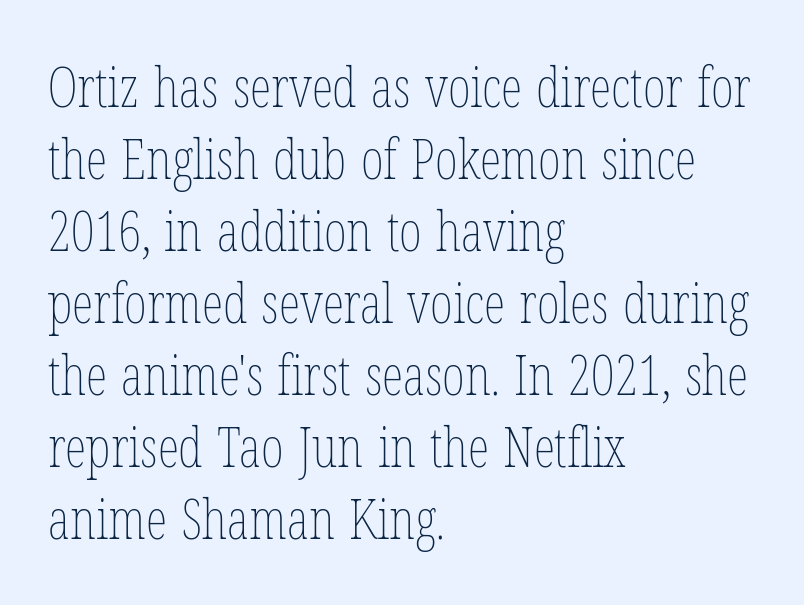
Unlike italic type, these characters show no tilt at all. These lines are rendered in a variable-pitch font. The strip under each line holds only bare page. Students, observe: this is what conventionally led text looks like. The strokes are not fattened; the text isn't bold. All the whitespace from short lines collects on the right.
